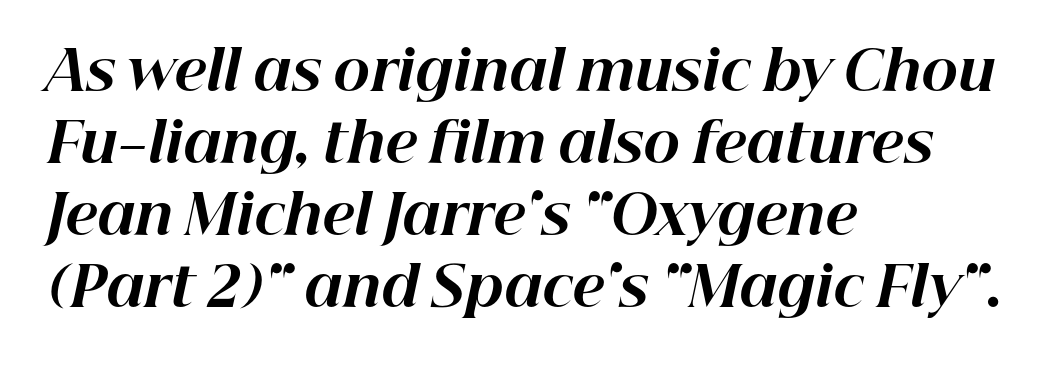
Words appear dense and cohesive because spacing is normal. Which margin do the lines hug? The left one — the right edge is uneven. The specimen omits any rule beneath the text block's lines. Leading: standard.
